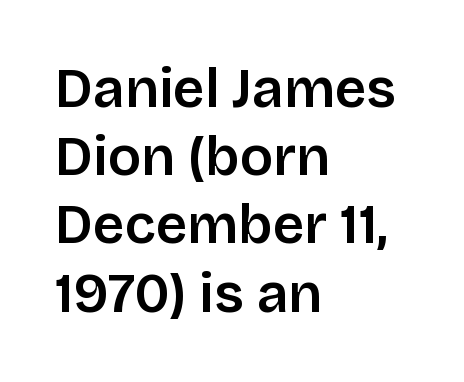
Caption: semibold face, moderately heavy strokes. Posture: straight, roman, zero tilt. The passage shown is typed in a proportional face where columns would drift. Type without underlining.
